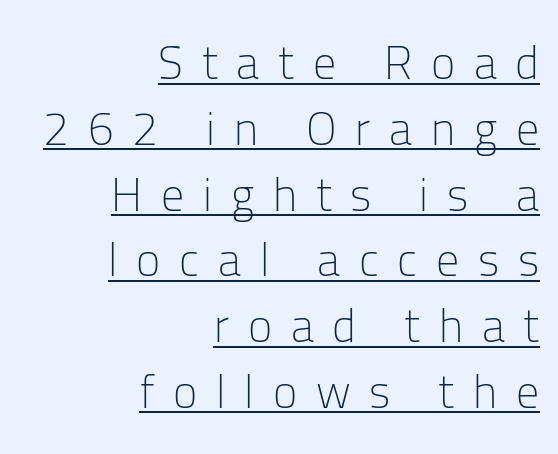
The typesetter chose a ragged-left arrangement here. Looks like someone drew a line under every word here. Looks like regular typesetting: each glyph gets only the width it needs. Stroke terminals: plain, sans-serif. No letter is thick-stroked: the sample isn't bold. Does the leading feel generous? No, just average.
